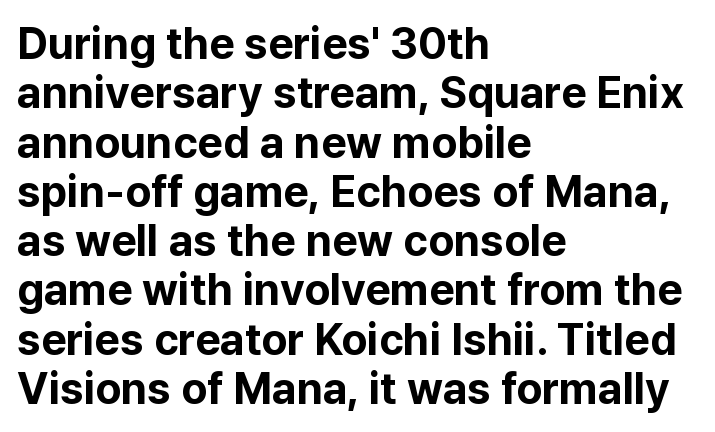
Q: Is the text bold? A: Yes.
Q: Is the text italic (slanted)? A: No, it is upright.
Q: Is the typeface a serif or a sans-serif typeface? A: Sans-serif.
Q: Is the text underlined? A: No.
Q: How is the paragraph aligned? A: Left-aligned.
Q: Is the spacing between letters normal or unusually wide? A: Normal.
Q: Is the spacing between lines tight, normal or loose? A: Tight.
Q: Width (condensed, normal, or wide)? A: Normal.
Q: Stroke contrast? A: Low.
Q: x-height? A: Medium.
Q: Monospaced? A: No.
